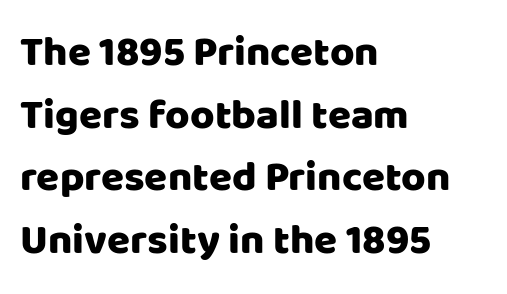
Q: Is the text italic (slanted)? A: No, it is upright.
Q: Is the typeface a serif or a sans-serif typeface? A: Sans-serif.
Q: Is the text underlined? A: No.
Q: How is the paragraph aligned? A: Left-aligned.
Q: Is the spacing between letters normal or unusually wide? A: Normal.
Q: Is the spacing between lines tight, normal or loose? A: Normal.
Q: Width (condensed, normal, or wide)? A: Normal.
Q: Stroke contrast? A: Low.
Q: x-height? A: Large.
Q: Monospaced? A: No.
